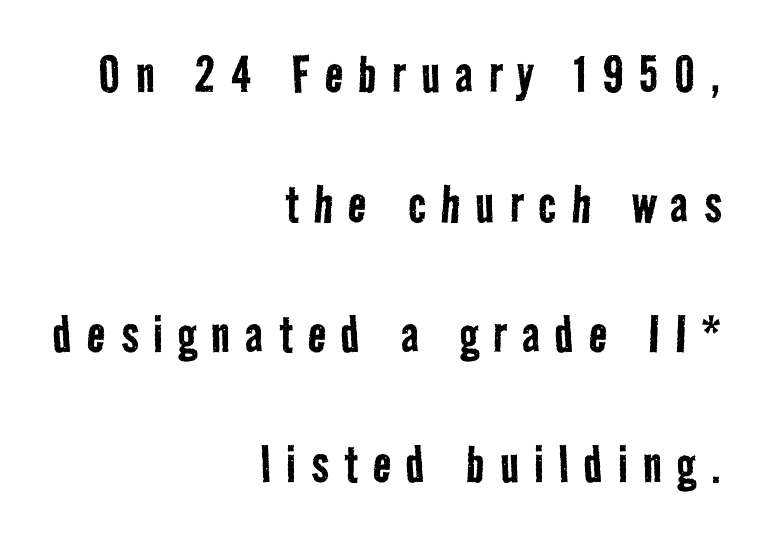
These lines are rendered in a variable-pitch font. Only glyphs here, with clear space below each row. Whoever set this chose breathing room over compactness in the vertical rhythm. Right-aligned paragraph, ragged on the left.
